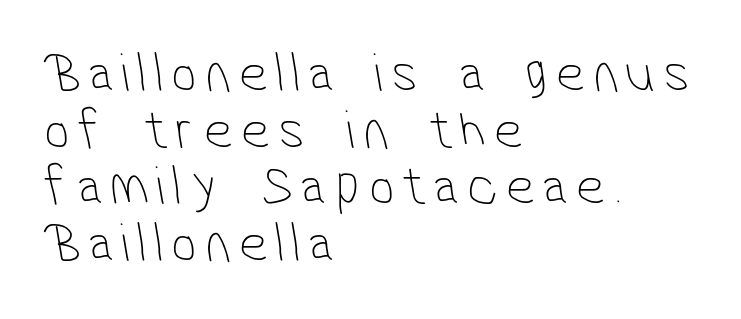
Q: Is the text bold? A: No.
Q: Is the typeface a serif or a sans-serif typeface? A: Sans-serif.
Q: Is the text underlined? A: No.
Q: How is the paragraph aligned? A: Left-aligned.
Q: Is the spacing between lines tight, normal or loose? A: Tight.
Q: Width (condensed, normal, or wide)? A: Condensed.
Q: Stroke contrast? A: Low.
Q: x-height? A: Medium.
Q: Monospaced? A: No.
